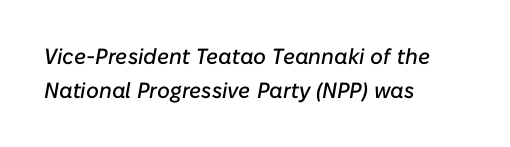
Q: Is the text italic (slanted)? A: Yes, it leans right by about 10 degrees.
Q: Is the text underlined? A: No.
Q: How is the paragraph aligned? A: Left-aligned.
Q: Is the spacing between letters normal or unusually wide? A: Normal.
Q: Is the spacing between lines tight, normal or loose? A: Normal.
